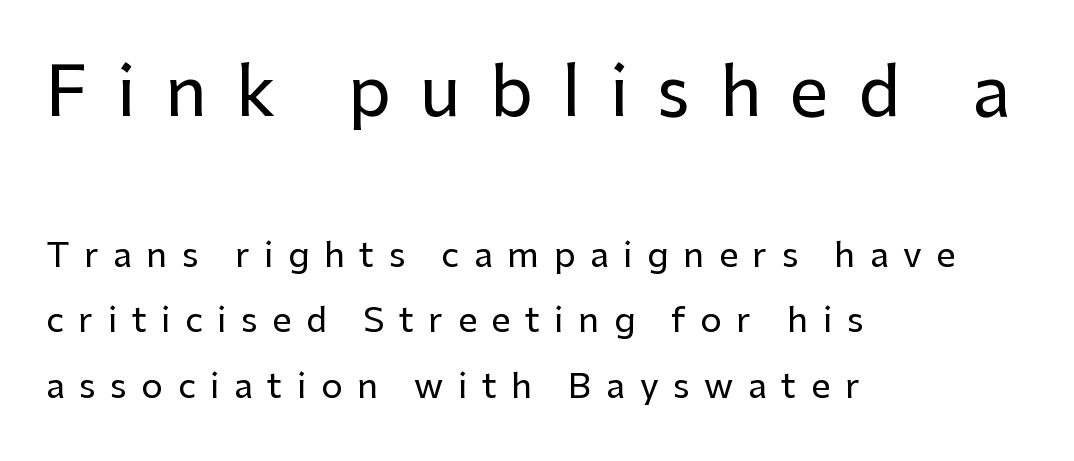
{"serif": "no", "italic": "no", "width": "normal", "stroke_contrast": "low", "x_height": "medium", "monospaced": "no", "underline": "no", "align": "left", "line_spacing": "loose", "line_spacing_ratio": 1.93, "letter_spacing": "wide", "letter_spacing_em": 0.43, "larger_block": "first", "size_ratio": 2.0, "glyph_px": 68}
